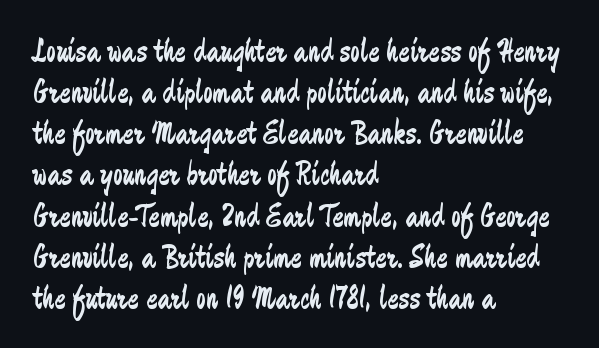
The passage is arranged the way most books set body copy — flush left. The type is set solid horizontally, with unmodified tracking. The weight tops out at a normal text grade. A clean baseline with only descenders dipping below it. This sample has the flowing, uneven cadence of proportional lettering.
